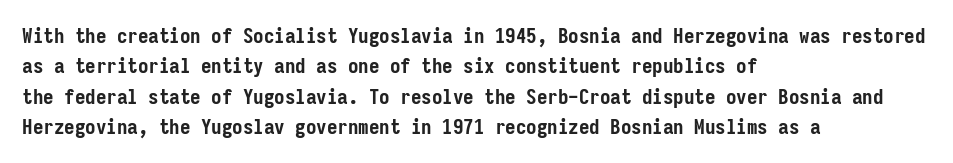
The image shows 21 px bold type, upright; set left-aligned, normal line spacing (1.45x), normal letter spacing, not underlined.
